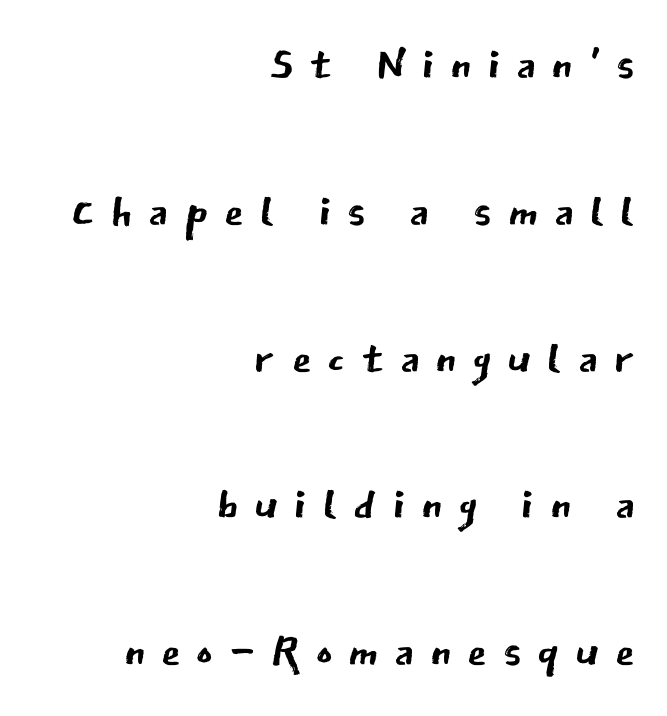
Q: Is the text bold? A: No.
Q: Is the text italic (slanted)? A: No, it is upright.
Q: Is the typeface a serif or a sans-serif typeface? A: Sans-serif.
Q: Is the text underlined? A: No.
Q: How is the paragraph aligned? A: Right-aligned.
Q: Is the spacing between letters normal or unusually wide? A: Unusually wide.
Q: Is the spacing between lines tight, normal or loose? A: Loose.
Q: Width (condensed, normal, or wide)? A: Normal.
Q: Stroke contrast? A: Low.
Q: x-height? A: Medium.
Q: Monospaced? A: No.
